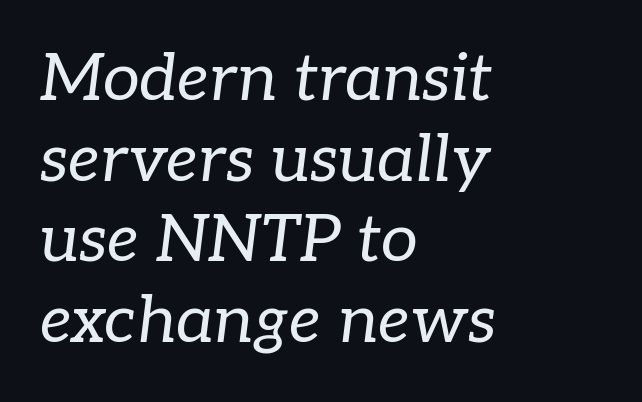
Bare-footed words on every line. No chunkiness to these letters — they're not bold. It's the slanting kind of type. Every row of glyphs begins at an identical x-position on the left. The face used here is proportionally spaced, like ordinary book or web type.
